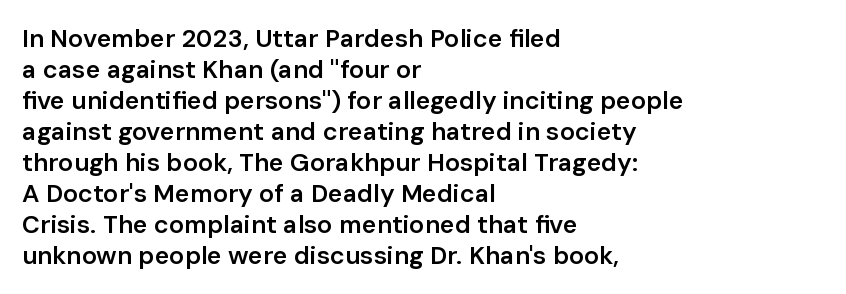
A classic flush-left, rag-right setting is used for this passage. The face used here is rendered with its standard letterfit. Decoration check: the copy has no underline. Caption: semibold face, moderately heavy strokes. Quick note: not italic, upright.
